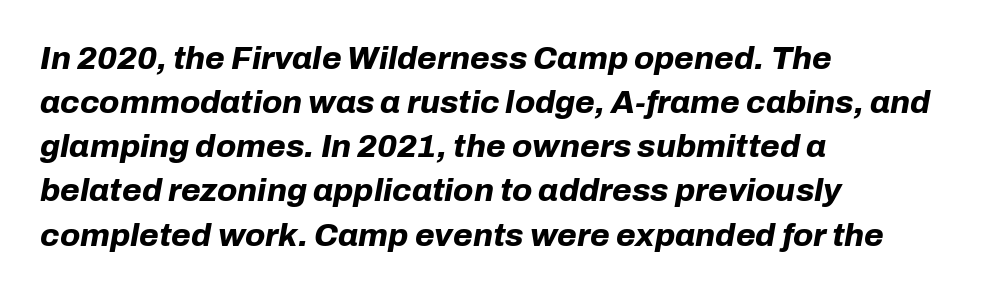
I'd describe the lettering as bold — thick and assertive. Nobody touched the tracking dial on this one. Left-aligned paragraph, ragged on the right. These lines were composed using italics. A typesetter would call this proportional, since set widths differ per character. Horizontal bands of white between lines are of average thickness.
